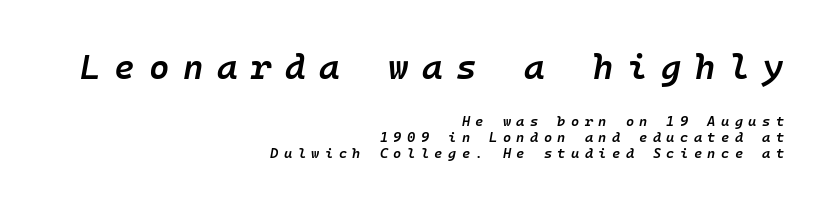
Q: Is the text bold? A: Semi-bold.
Q: Is the text italic (slanted)? A: Yes, it leans right by about 10 degrees.
Q: Is the text underlined? A: No.
Q: How is the paragraph aligned? A: Right-aligned.
Q: Is the spacing between letters normal or unusually wide? A: Unusually wide.
Q: Is the spacing between lines tight, normal or loose? A: Tight.
Q: Which block of text is set in a larger size, the first (top) or the second (bottom)? A: The first (top) one.
Q: Width (condensed, normal, or wide)? A: Normal.
Q: Stroke contrast? A: Low.
Q: x-height? A: Medium.
